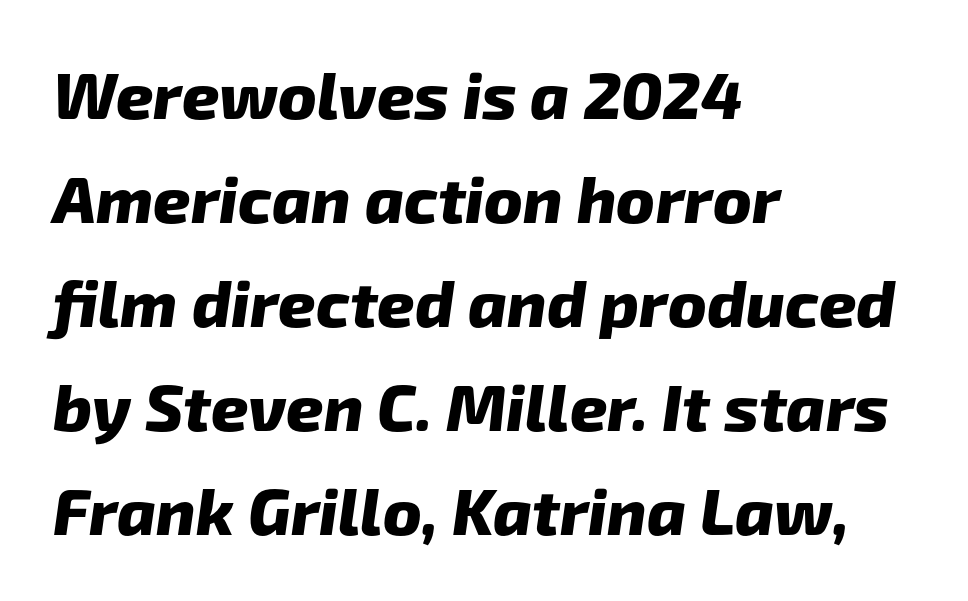
Q: Is the text bold? A: Yes.
Q: Is the typeface a serif or a sans-serif typeface? A: Sans-serif.
Q: Is the text underlined? A: No.
Q: How is the paragraph aligned? A: Left-aligned.
Q: Is the spacing between letters normal or unusually wide? A: Normal.
Q: Is the spacing between lines tight, normal or loose? A: Normal.
Q: Width (condensed, normal, or wide)? A: Normal.
Q: Stroke contrast? A: Low.
Q: x-height? A: Medium.
Q: Monospaced? A: No.
